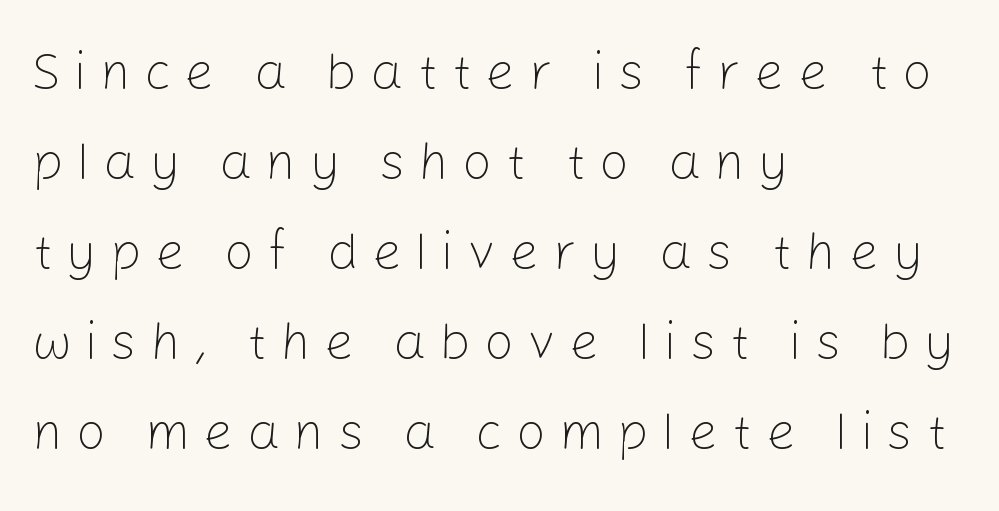
Q: Is the text bold? A: No.
Q: Is the text italic (slanted)? A: No, it is upright.
Q: Is the typeface a serif or a sans-serif typeface? A: Sans-serif.
Q: Is the text underlined? A: No.
Q: How is the paragraph aligned? A: Left-aligned.
Q: Is the spacing between letters normal or unusually wide? A: Unusually wide.
Q: Width (condensed, normal, or wide)? A: Normal.
Q: Stroke contrast? A: Low.
Q: x-height? A: Medium.
Q: Monospaced? A: No.
